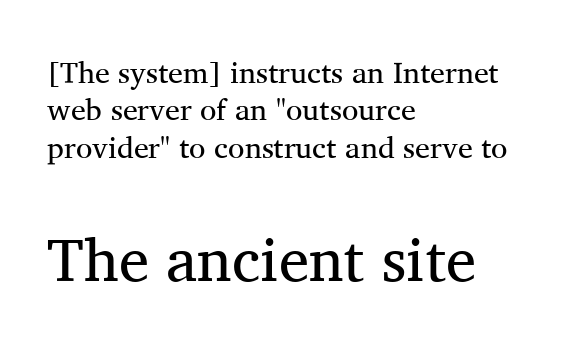
Q: Is the text bold? A: No.
Q: Is the text italic (slanted)? A: No, it is upright.
Q: Is the typeface a serif or a sans-serif typeface? A: Serif.
Q: Is the text underlined? A: No.
Q: How is the paragraph aligned? A: Left-aligned.
Q: Is the spacing between letters normal or unusually wide? A: Normal.
Q: Is the spacing between lines tight, normal or loose? A: Normal.
Q: Which block of text is set in a larger size, the first (top) or the second (bottom)? A: The second (bottom) one.
Q: Width (condensed, normal, or wide)? A: Normal.
Q: Stroke contrast? A: Medium.
Q: x-height? A: Medium.
Q: Monospaced? A: No.
